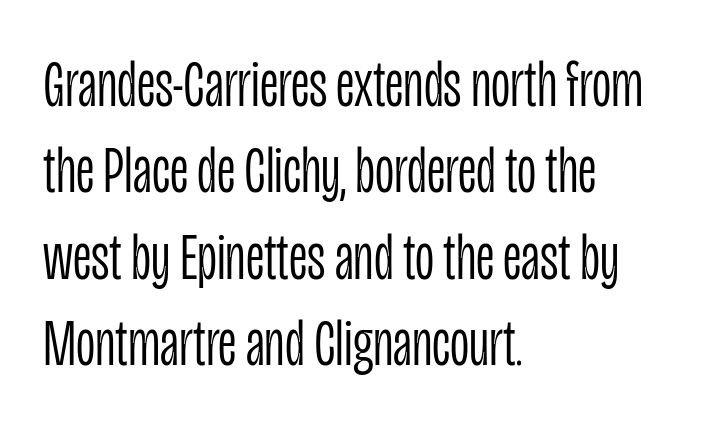
The letters advance in unequal steps, a hallmark of proportional type. Glyph-to-glyph distance matches everyday printed text. You can tell it's not italic because the verticals are truly vertical. Regarding serifs, this sample does without them.
